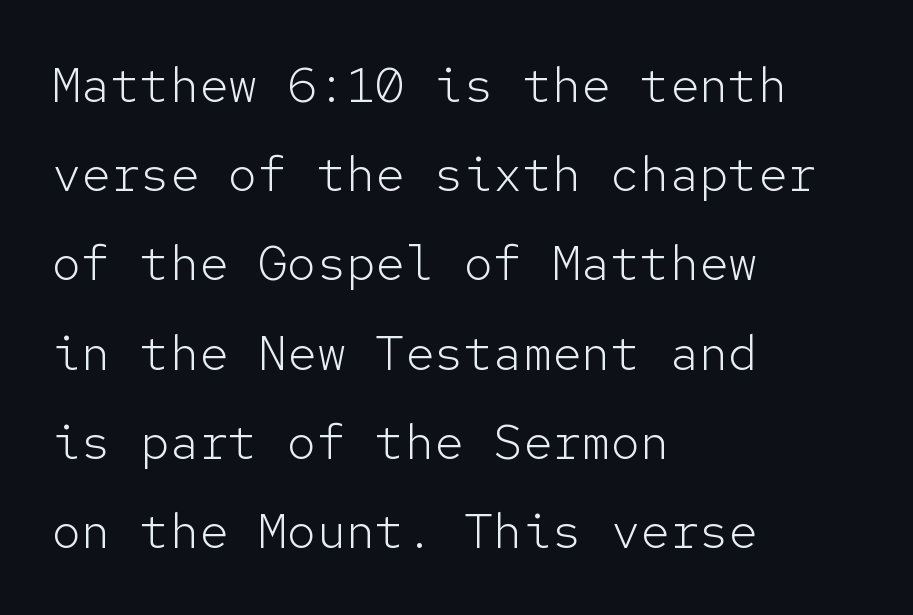
The typeface has the unassuming heft of standard copy or less. Looks like terminal output: every glyph gets an equal slot. The paragraph has a hard left edge and a soft right edge. Quick note: underline off. Does the type have serifs? No, each stem ends abruptly. Notice how the stems are strictly vertical — no italics here.
